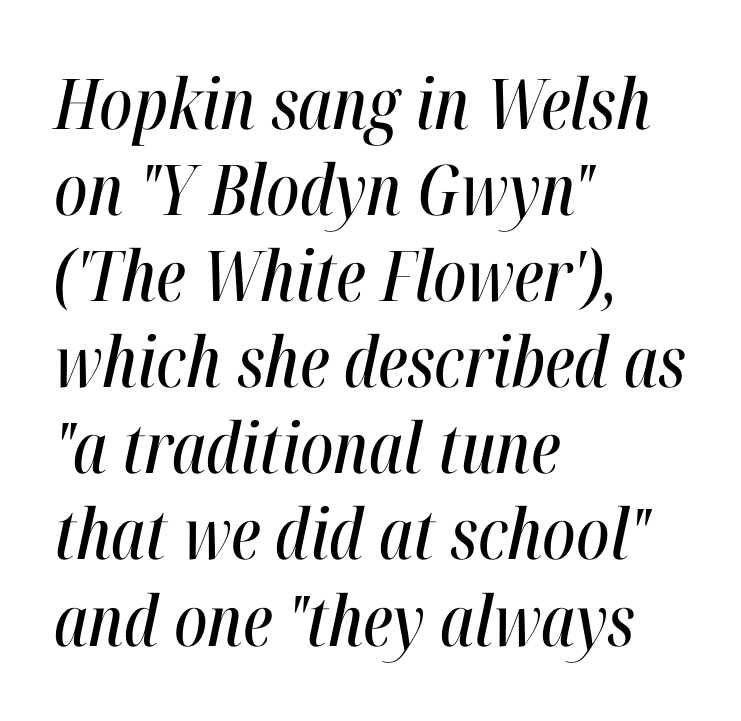
Q: Is the text italic (slanted)? A: Yes, it leans right by about 12 degrees.
Q: Is the text underlined? A: No.
Q: How is the paragraph aligned? A: Left-aligned.
Q: Is the spacing between letters normal or unusually wide? A: Normal.
Q: Width (condensed, normal, or wide)? A: Condensed.
Q: Stroke contrast? A: High.
Q: x-height? A: Medium.
Q: Monospaced? A: No.
